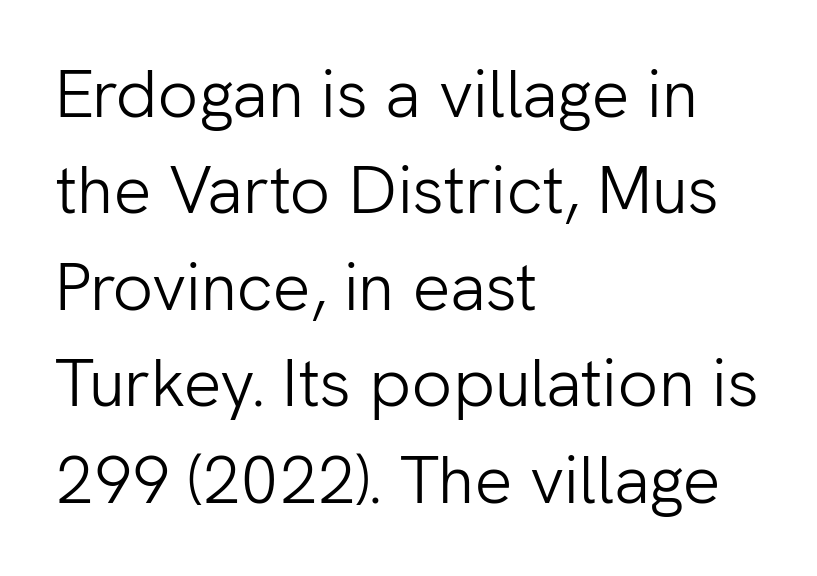
Q: Is the text bold? A: No.
Q: Is the text italic (slanted)? A: No, it is upright.
Q: Is the typeface a serif or a sans-serif typeface? A: Sans-serif.
Q: Is the text underlined? A: No.
Q: How is the paragraph aligned? A: Left-aligned.
Q: Is the spacing between letters normal or unusually wide? A: Normal.
Q: Is the spacing between lines tight, normal or loose? A: Normal.
Q: Width (condensed, normal, or wide)? A: Normal.
Q: Stroke contrast? A: Low.
Q: x-height? A: Medium.
Q: Monospaced? A: No.
